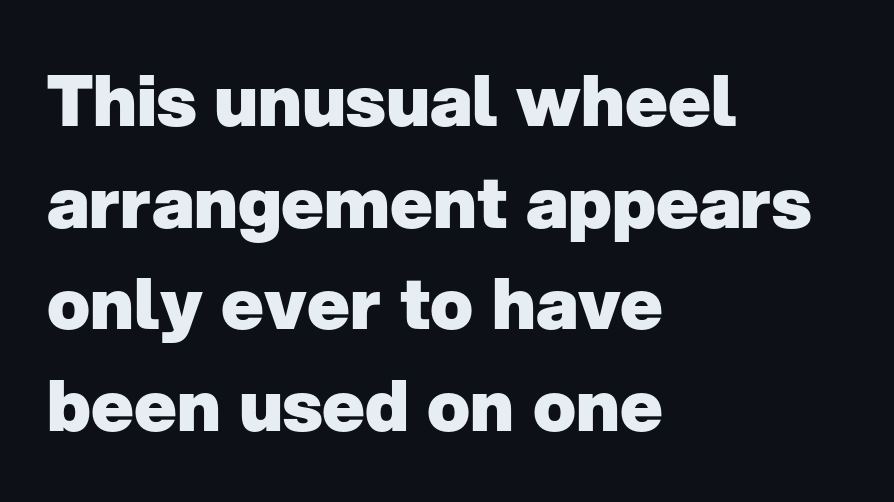
{"serif": "no", "italic": "no", "bold": "yes", "weight": "heavy", "width": "normal", "stroke_contrast": "low", "x_height": "medium", "monospaced": "no", "underline": "no", "align": "left", "line_spacing": "normal", "line_spacing_ratio": 1.43, "letter_spacing": "normal", "letter_spacing_em": 0.0, "glyph_px": 71}
